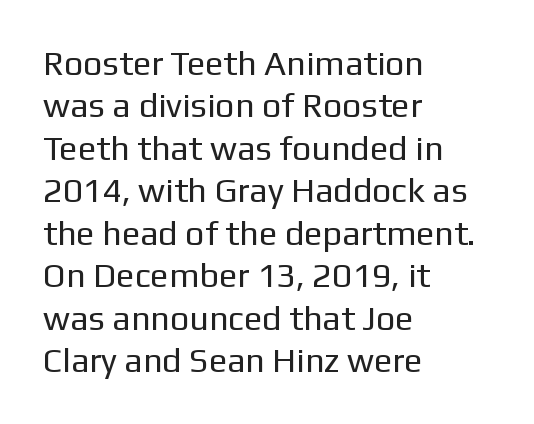
{"serif": "no", "italic": "no", "bold": "no", "weight": "regular", "width": "normal", "stroke_contrast": "low", "x_height": "medium", "monospaced": "no", "underline": "no", "align": "left", "line_spacing": "normal", "line_spacing_ratio": 1.25, "letter_spacing": "normal", "letter_spacing_em": 0.0, "glyph_px": 34}
